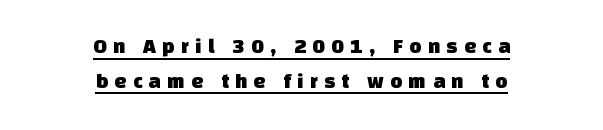
The image shows 21 px text type; set centered, normal line spacing (1.65x), unusually wide letter spacing (+0.3 em), underlined.
